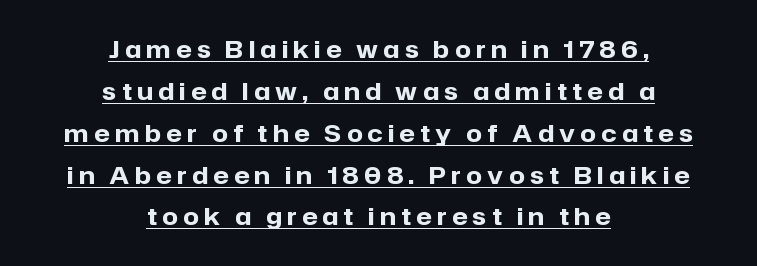
Q: Is the text bold? A: Yes.
Q: Is the text italic (slanted)? A: No, it is upright.
Q: Is the text underlined? A: Yes.
Q: How is the paragraph aligned? A: Centered.
Q: Is the spacing between letters normal or unusually wide? A: Unusually wide.
